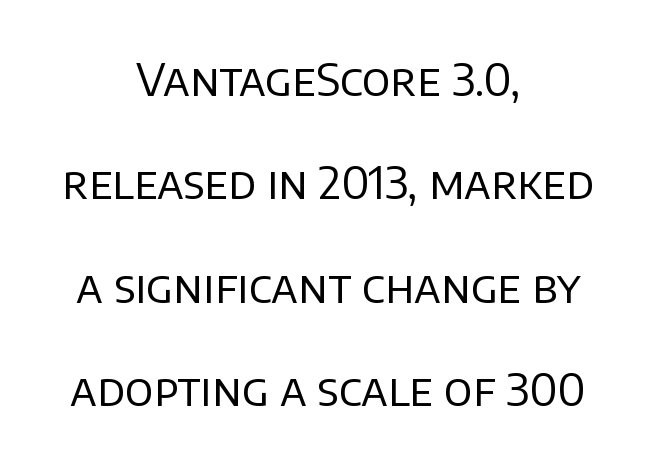
Q: Is the text bold? A: No.
Q: Is the text italic (slanted)? A: No, it is upright.
Q: Is the typeface a serif or a sans-serif typeface? A: Sans-serif.
Q: Is the text underlined? A: No.
Q: How is the paragraph aligned? A: Centered.
Q: Is the spacing between letters normal or unusually wide? A: Normal.
Q: Is the spacing between lines tight, normal or loose? A: Loose.
Q: Width (condensed, normal, or wide)? A: Normal.
Q: Stroke contrast? A: Low.
Q: x-height? A: Large.
Q: Monospaced? A: No.
